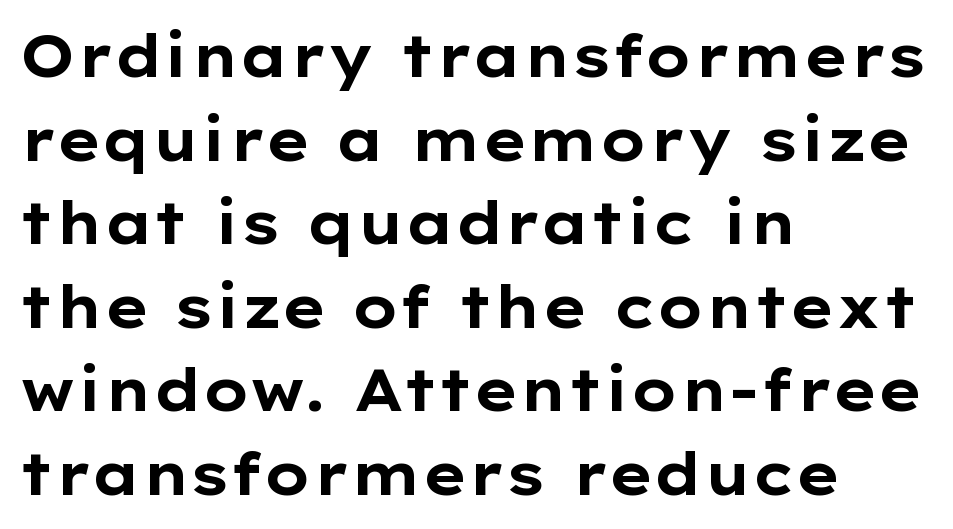
Left-aligned paragraph, ragged on the right. Heft: maximum for text — a bold. The letters sit at their default tracking, neither squeezed nor spread. The area under the type is left untouched. How would I describe the line gaps? Plain and ordinary. Posture: upright roman.
